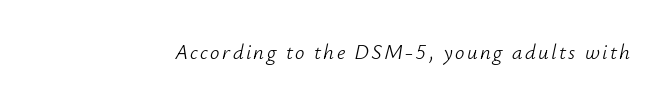
{"italic": "yes", "lean": "right", "slant_degrees": 12, "bold": "no", "underline": "no", "glyph_px": 21}
